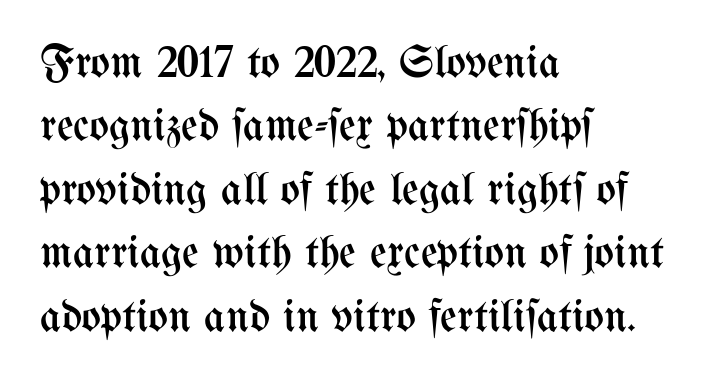
Q: Is the text bold? A: No.
Q: Is the text italic (slanted)? A: No, it is upright.
Q: Is the text underlined? A: No.
Q: How is the paragraph aligned? A: Left-aligned.
Q: Is the spacing between letters normal or unusually wide? A: Normal.
Q: Is the spacing between lines tight, normal or loose? A: Normal.
Q: Width (condensed, normal, or wide)? A: Condensed.
Q: Stroke contrast? A: Medium.
Q: x-height? A: Medium.
Q: Monospaced? A: No.
